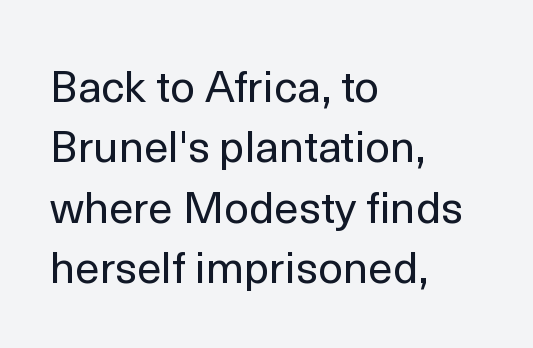
You could not count columns in this text — the font is proportionally spaced. Vertical spacing — default. Does the type have serifs? No, each stem ends abruptly. Spacing between characters is what you'd get straight out of the box.
